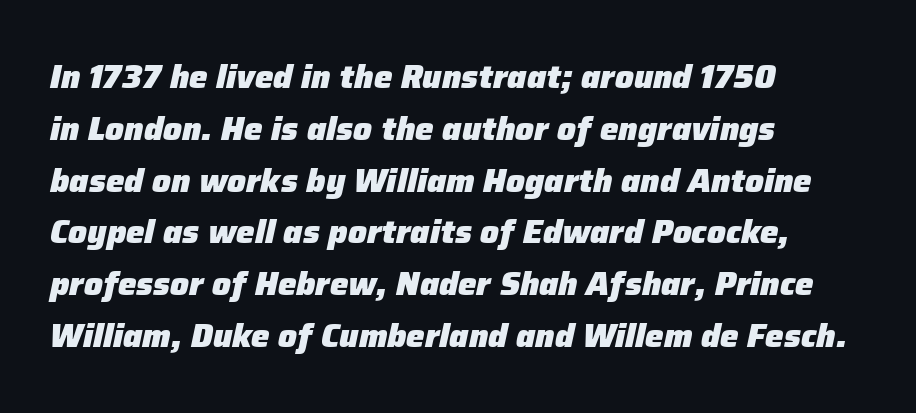
The image shows 33 px heavy type, italic (leaning right); set left-aligned, normal line spacing (1.57x), normal letter spacing, not underlined; low stroke contrast and a medium x-height.
